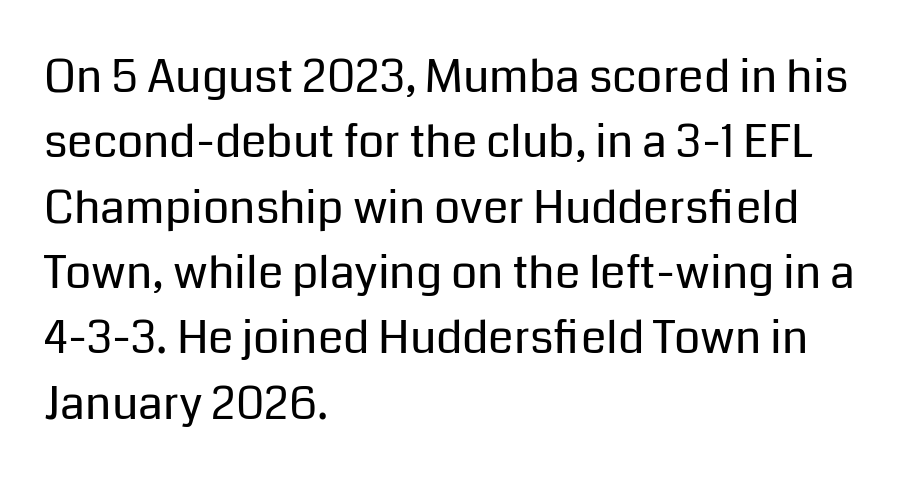
The image shows 46 px regular-weight sans-serif type, upright; set left-aligned, normal line spacing (1.42x), normal letter spacing, not underlined; low stroke contrast and a medium x-height.
